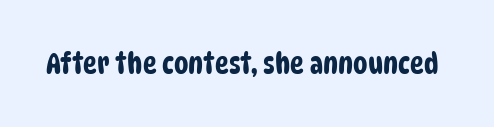
Varying glyph widths throughout — classic text-font behaviour. Nobody drew a line under any word here. Look at the bottom of the vertical strokes: they stop flat, with no serifs. Observe the ordinary spacing: letters are neighbours, not strangers.
